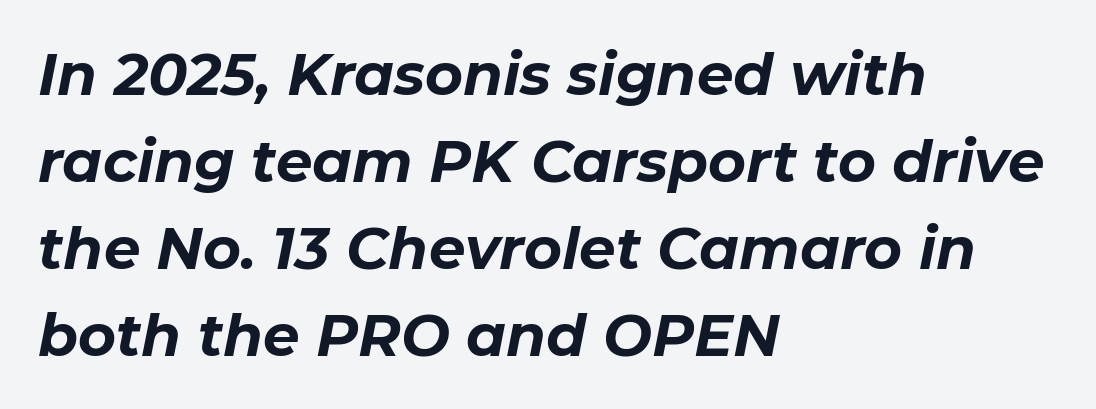
Q: Is the text bold? A: Yes.
Q: Is the text italic (slanted)? A: Yes, it leans right by about 11 degrees.
Q: Is the text underlined? A: No.
Q: How is the paragraph aligned? A: Left-aligned.
Q: Is the spacing between letters normal or unusually wide? A: Normal.
Q: Is the spacing between lines tight, normal or loose? A: Normal.
Q: Width (condensed, normal, or wide)? A: Normal.
Q: Stroke contrast? A: Low.
Q: x-height? A: Medium.
Q: Monospaced? A: No.
